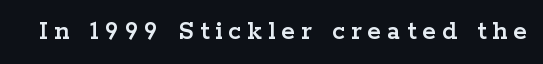
The image shows 28 px wide serif type, upright; set unusually wide letter spacing (+0.22 em), not underlined; low stroke contrast and a medium x-height.
